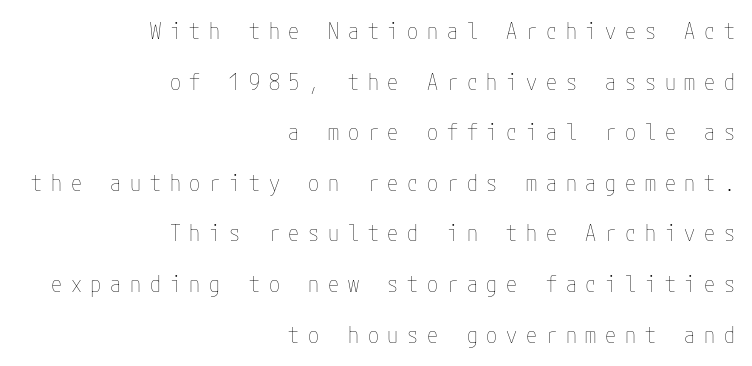
Q: Is the text bold? A: No.
Q: Is the text italic (slanted)? A: No, it is upright.
Q: Is the text underlined? A: No.
Q: How is the paragraph aligned? A: Right-aligned.
Q: Is the spacing between letters normal or unusually wide? A: Unusually wide.
Q: Is the spacing between lines tight, normal or loose? A: Loose.
